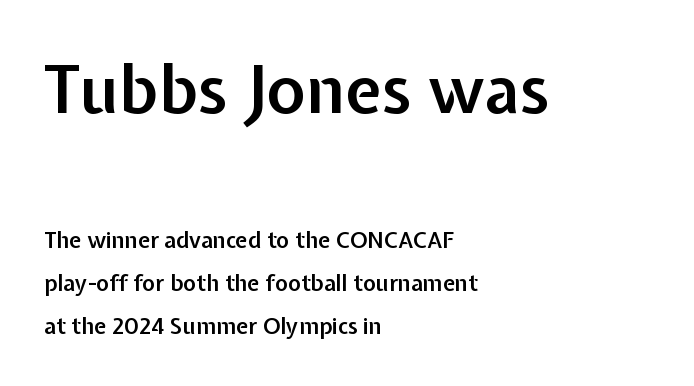
{"serif": "no", "italic": "no", "bold": "semi", "weight": "semibold", "width": "normal", "stroke_contrast": "low", "x_height": "medium", "monospaced": "no", "underline": "no", "align": "left", "line_spacing": "loose", "line_spacing_ratio": 1.95, "letter_spacing": "normal", "letter_spacing_em": 0.0, "larger_block": "first", "size_ratio": 3.0, "glyph_px": 66}
